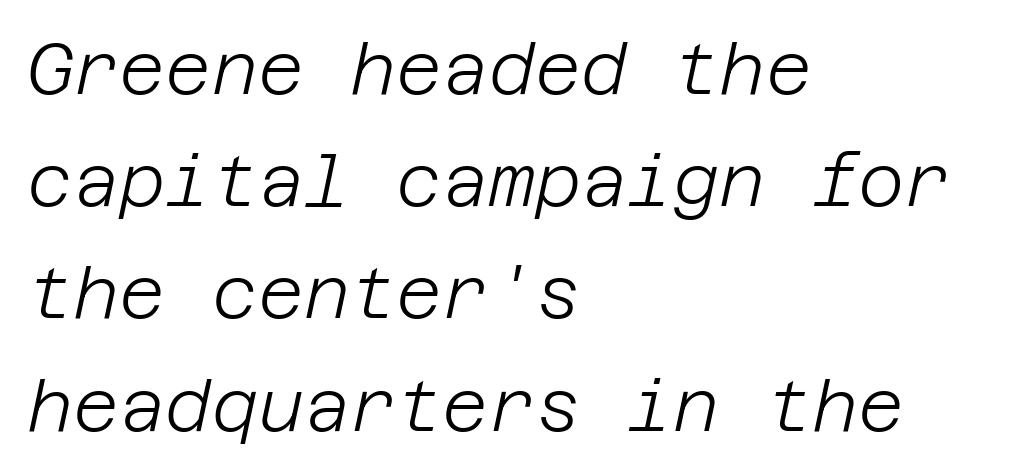
The image shows 71 px light type, italic (leaning right); set left-aligned, normal line spacing (1.58x), normal letter spacing, not underlined; low stroke contrast and a large x-height.
